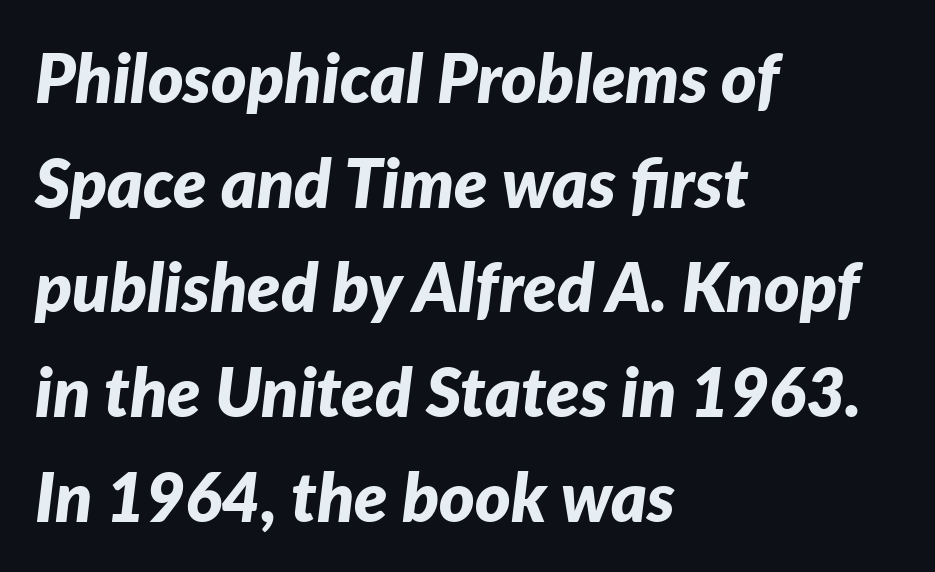
{"italic": "yes", "lean": "right", "slant_degrees": 7, "bold": "yes", "weight": "bold", "width": "normal", "stroke_contrast": "low", "x_height": "medium", "monospaced": "no", "underline": "no", "align": "left", "line_spacing": "normal", "line_spacing_ratio": 1.54, "letter_spacing": "normal", "letter_spacing_em": 0.0, "glyph_px": 68}
